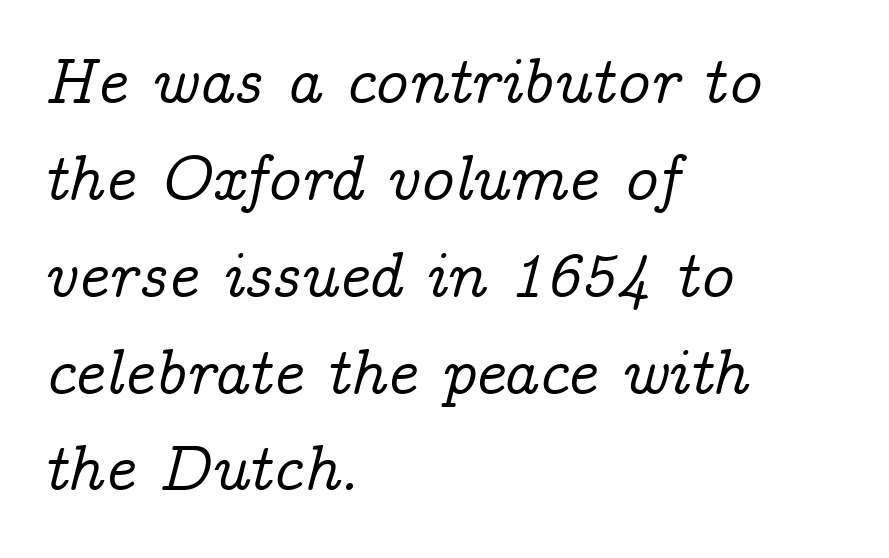
The horizontal fit of the characters is conventional and even. The area under the type is left untouched. Summary of vertical rhythm: regular, with standard interline spacing. A typesetter would call this proportional, since set widths differ per character. Serif or sans? Serif — the stroke terminals have little feet. Visually the block forms a straight wall on the left and a jagged coastline on the right.
